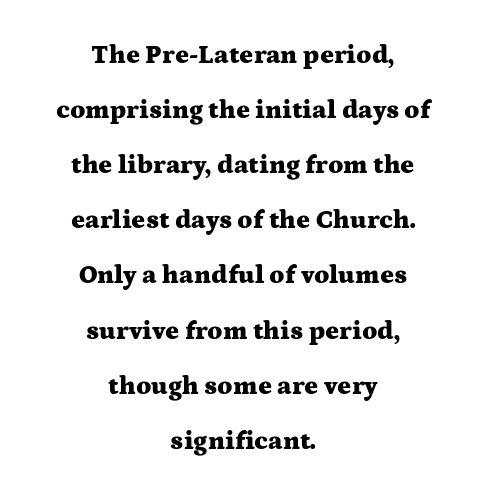
{"italic": "no", "bold": "yes", "underline": "no", "align": "center", "line_spacing": "loose", "line_spacing_ratio": 2.12, "letter_spacing": "normal", "letter_spacing_em": 0.0, "glyph_px": 26}
